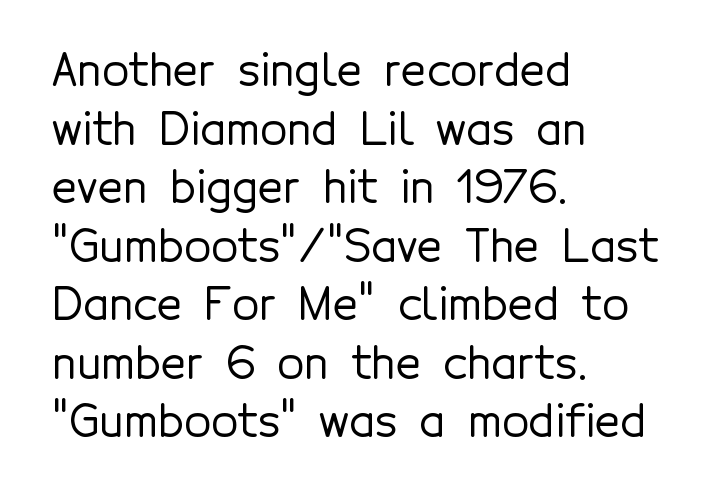
The image shows 44 px sans-serif type, upright; set left-aligned, normal line spacing (1.33x), normal letter spacing, not underlined; a medium x-height.
